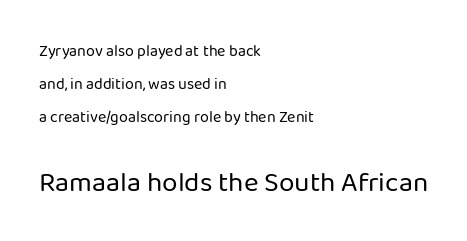
The image shows 28 px regular-weight sans-serif type, upright; set left-aligned, loose line spacing (2.07x), normal letter spacing, not underlined; the second (bottom) block is 1.75x larger; low stroke contrast and a medium x-height.
